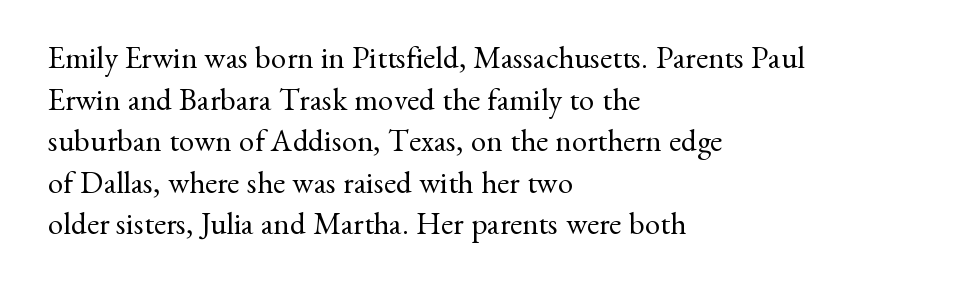
The image shows 31 px regular-weight serif type, upright; set left-aligned, normal line spacing (1.34x), normal letter spacing, not underlined; medium stroke contrast and a small x-height.
